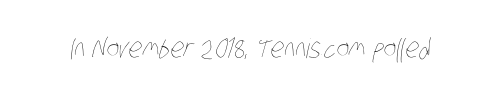
{"bold": "no", "underline": "no", "letter_spacing": "normal", "letter_spacing_em": 0.0, "glyph_px": 27}
